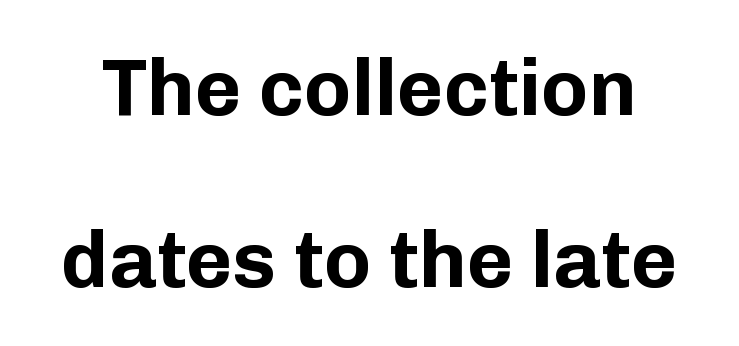
{"serif": "no", "italic": "no", "bold": "yes", "weight": "bold", "width": "normal", "stroke_contrast": "low", "x_height": "medium", "monospaced": "no", "underline": "no", "line_spacing": "loose", "line_spacing_ratio": 2.15, "letter_spacing": "normal", "letter_spacing_em": 0.0, "glyph_px": 80}
